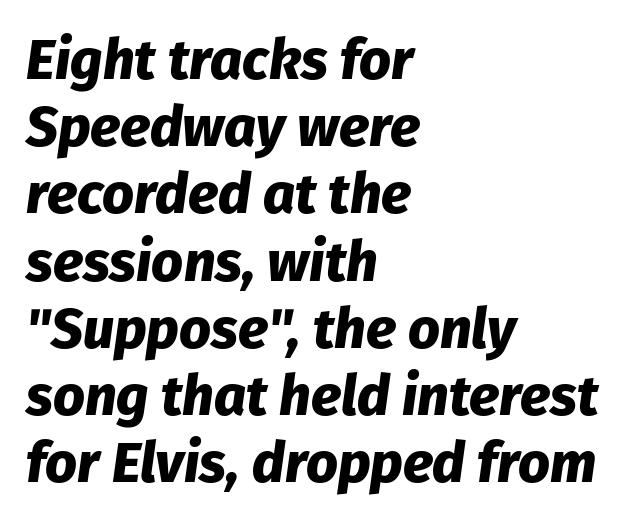
The space beneath each line is pristine and unruled. A typesetter would call this proportional, since set widths differ per character. Alignment: flush left. The typography opts for an oblique posture over an upright one. Each word holds together tightly as a unit, with standard inter-letter gaps. How heavy is the stroke? Heavy — this is a bold.
